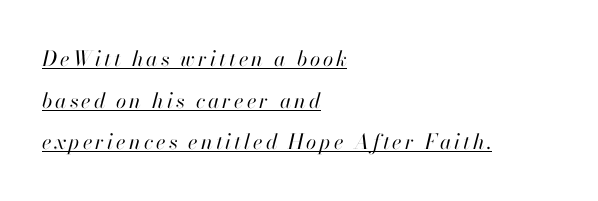
The image shows 21 px text type, italic (leaning right); set left-aligned, loose line spacing (1.98x), underlined.
